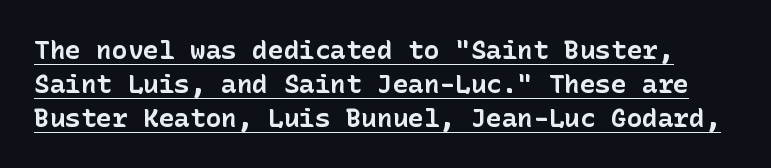
The image shows 26 px bold type, upright; set normal line spacing (1.3x), normal letter spacing, underlined.
